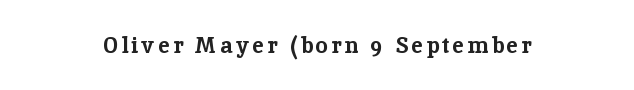
Where is the straight margin? There isn't one; the lines are centered. What weight is shown? A full bold with thick strokes. This rendering features lettering with no underline. Does the lettering tilt? It doesn't — this is upright.
